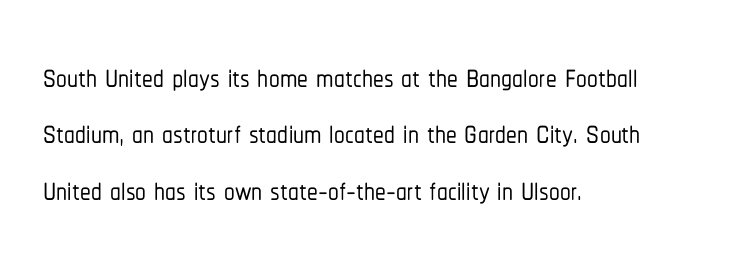
{"serif": "no", "italic": "no", "width": "condensed", "stroke_contrast": "low", "x_height": "medium", "monospaced": "no", "underline": "no", "align": "left", "line_spacing": "normal", "line_spacing_ratio": 1.31, "letter_spacing": "normal", "letter_spacing_em": 0.0, "glyph_px": 43}
